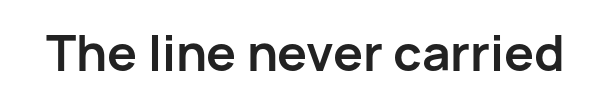
The image shows 50 px semibold sans-serif type, upright; set normal letter spacing, not underlined; low stroke contrast and a medium x-height.
